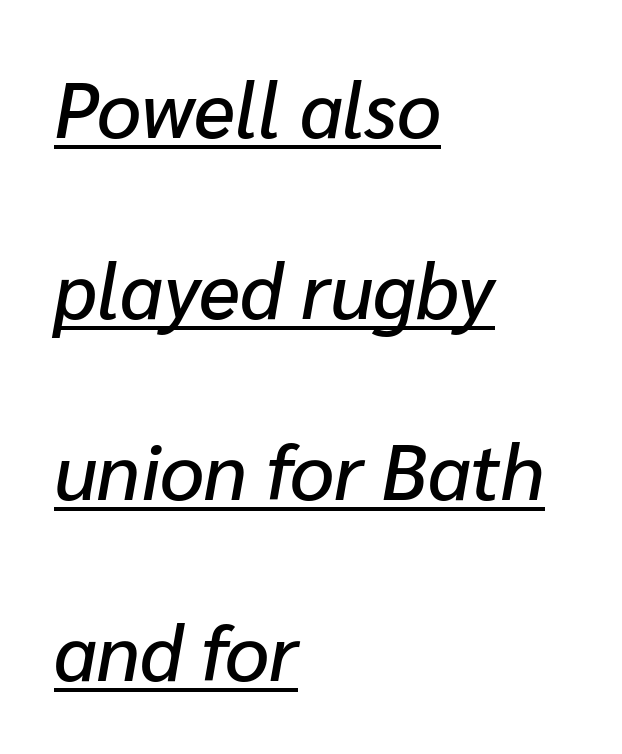
Q: Is the text italic (slanted)? A: Yes, it leans right by about 10 degrees.
Q: Is the text underlined? A: Yes.
Q: How is the paragraph aligned? A: Left-aligned.
Q: Is the spacing between letters normal or unusually wide? A: Normal.
Q: Is the spacing between lines tight, normal or loose? A: Loose.
Q: Width (condensed, normal, or wide)? A: Normal.
Q: Stroke contrast? A: Low.
Q: x-height? A: Medium.
Q: Monospaced? A: No.
